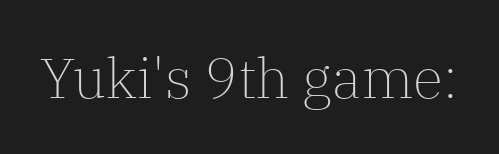
{"serif": "yes", "italic": "no", "bold": "no", "weight": "light", "width": "normal", "stroke_contrast": "low", "x_height": "medium", "monospaced": "no", "underline": "no", "letter_spacing": "normal", "letter_spacing_em": 0.0, "glyph_px": 56}
